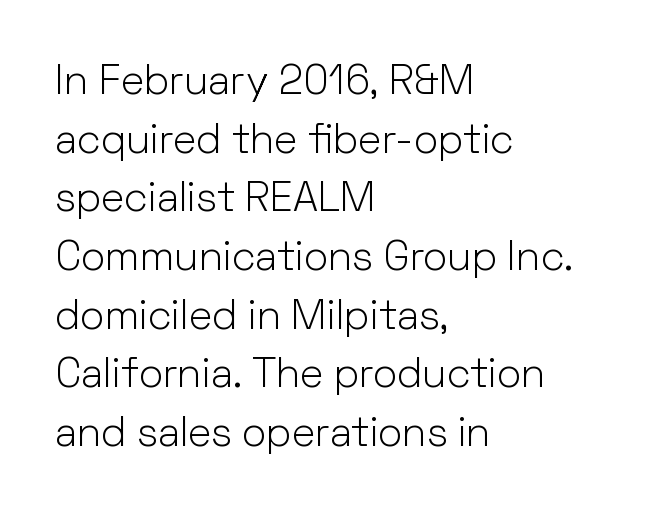
When letters stand straight like this, we call the style roman or upright. A quiet, ordinary-to-light weight characterises the typeface. The designer went with a sans here, leaving each stem footless. How are the letters spaced? Ordinarily, with no added tracking. What's the leading like? Ordinary, nothing unusual.
